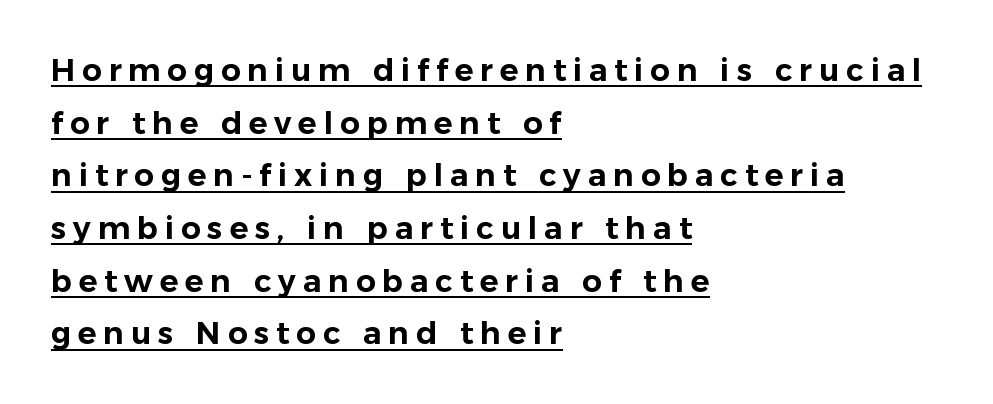
Q: Is the text italic (slanted)? A: No, it is upright.
Q: Is the typeface a serif or a sans-serif typeface? A: Sans-serif.
Q: Is the text underlined? A: Yes.
Q: How is the paragraph aligned? A: Left-aligned.
Q: Is the spacing between letters normal or unusually wide? A: Unusually wide.
Q: Is the spacing between lines tight, normal or loose? A: Normal.
Q: Width (condensed, normal, or wide)? A: Normal.
Q: Stroke contrast? A: Low.
Q: x-height? A: Medium.
Q: Monospaced? A: No.
